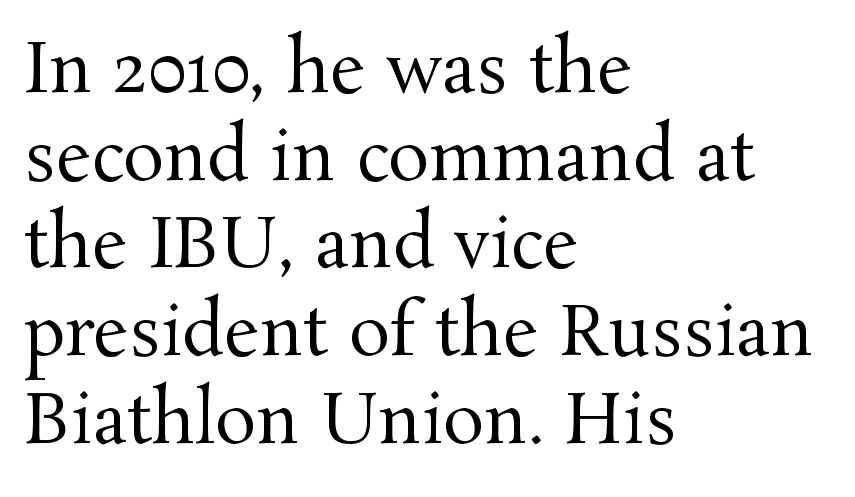
The image shows 69 px regular-weight serif type, upright; set left-aligned, normal line spacing (1.27x), normal letter spacing, not underlined; medium stroke contrast and a medium x-height.
